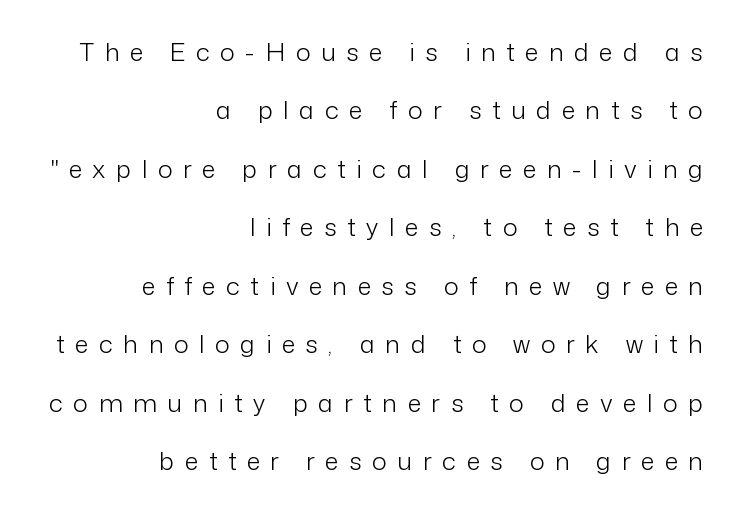
Horizontally, the lines are justified to the trailing edge only. No extra ink here — the face is not bold. Words float on clear page, feet unadorned. Every character sits straight up, as roman type does. The vertical gap from one line to the next is large.
